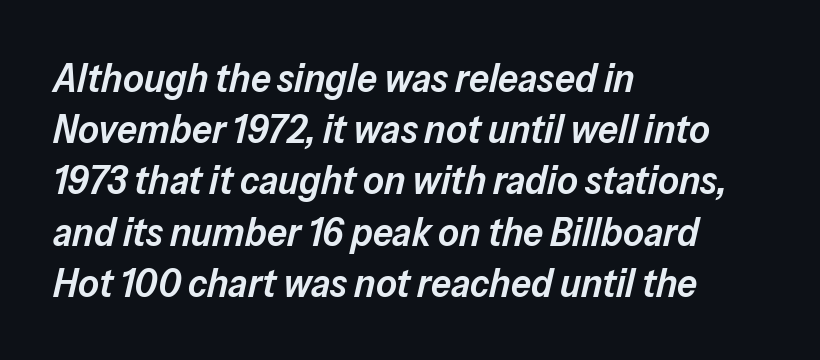
The image shows 40 px semibold type, italic (leaning right); set left-aligned, normal line spacing (1.28x), normal letter spacing, not underlined; low stroke contrast and a medium x-height.
